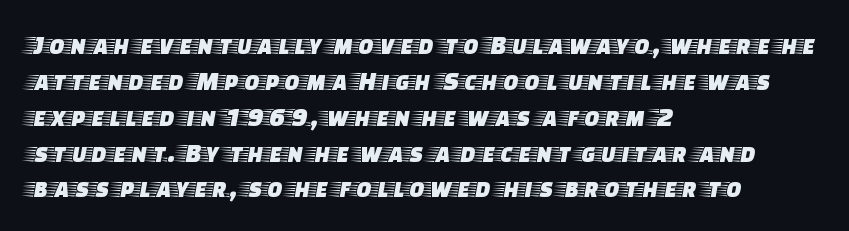
Q: Is the text italic (slanted)? A: Yes.
Q: Is the typeface a serif or a sans-serif typeface? A: Serif.
Q: Is the text underlined? A: No.
Q: How is the paragraph aligned? A: Left-aligned.
Q: Is the spacing between letters normal or unusually wide? A: Normal.
Q: Is the spacing between lines tight, normal or loose? A: Normal.
Q: Width (condensed, normal, or wide)? A: Wide.
Q: Stroke contrast? A: Low.
Q: x-height? A: Large.
Q: Monospaced? A: No.
